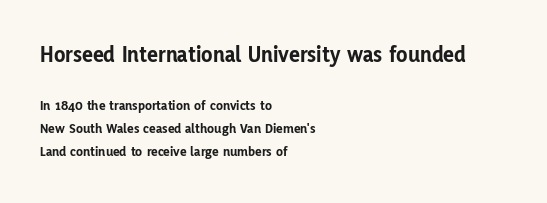
Regarding leading, the lines here are spaced in the standard way. Look at the stroke-to-counter ratio: heavy, a bold. Descender tails drop into unmarked territory. Here the glyphs are tracked normally, forming tight word shapes.
